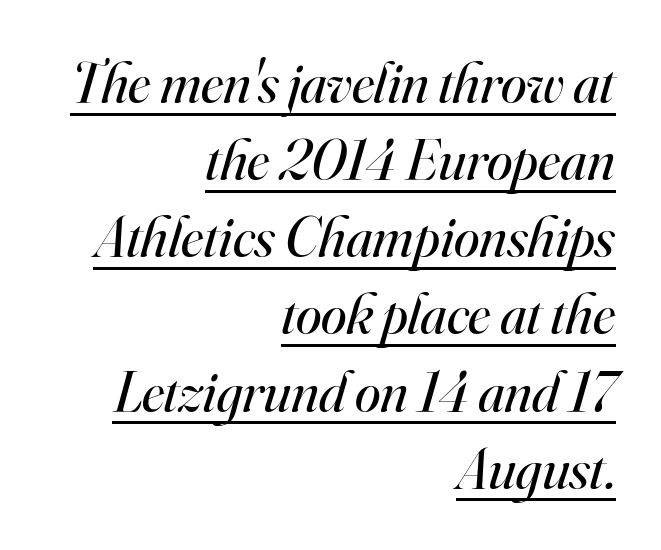
Q: Is the text bold? A: No.
Q: Is the text italic (slanted)? A: Yes, it leans right by about 16 degrees.
Q: Is the typeface a serif or a sans-serif typeface? A: Serif.
Q: Is the text underlined? A: Yes.
Q: How is the paragraph aligned? A: Right-aligned.
Q: Is the spacing between letters normal or unusually wide? A: Normal.
Q: Is the spacing between lines tight, normal or loose? A: Normal.
Q: Width (condensed, normal, or wide)? A: Normal.
Q: Stroke contrast? A: High.
Q: x-height? A: Small.
Q: Monospaced? A: No.
